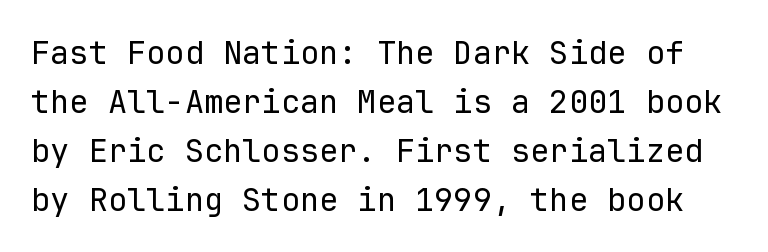
Q: Is the text bold? A: No.
Q: Is the text italic (slanted)? A: No, it is upright.
Q: Is the typeface a serif or a sans-serif typeface? A: Sans-serif.
Q: Is the text underlined? A: No.
Q: Is the spacing between letters normal or unusually wide? A: Normal.
Q: Is the spacing between lines tight, normal or loose? A: Normal.
Q: Width (condensed, normal, or wide)? A: Normal.
Q: Stroke contrast? A: Low.
Q: x-height? A: Medium.
Q: Monospaced? A: Yes.
